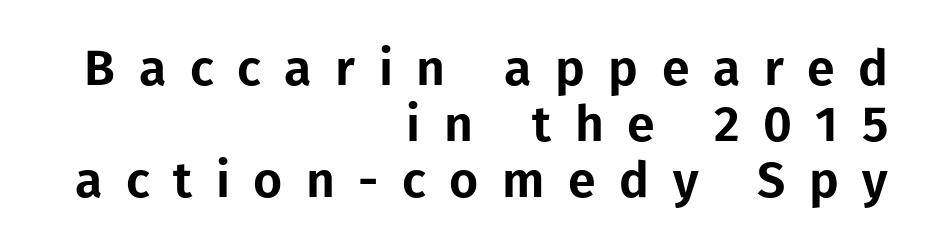
{"serif": "no", "italic": "no", "width": "normal", "stroke_contrast": "low", "x_height": "medium", "monospaced": "no", "underline": "no", "align": "right", "line_spacing": "tight", "line_spacing_ratio": 1.12, "letter_spacing": "wide", "letter_spacing_em": 0.47, "glyph_px": 50}
